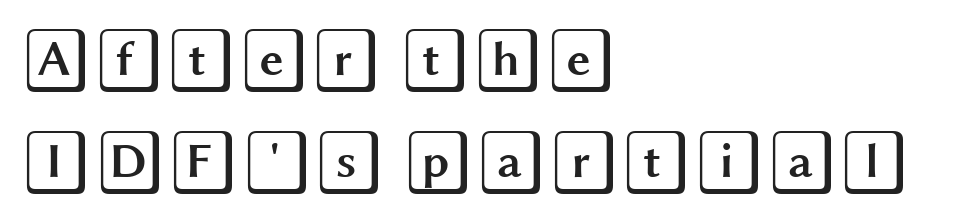
{"italic": "no", "width": "wide", "x_height": "large", "underline": "no", "align": "left", "line_spacing": "normal", "line_spacing_ratio": 1.54, "letter_spacing": "normal", "letter_spacing_em": 0.0, "glyph_px": 66}
